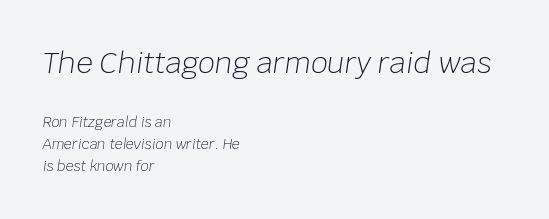
{"italic": "yes", "lean": "right", "slant_degrees": 8, "bold": "no", "weight": "light", "width": "normal", "stroke_contrast": "low", "x_height": "large", "monospaced": "no", "underline": "no", "align": "left", "line_spacing": "normal", "line_spacing_ratio": 1.57, "letter_spacing": "normal", "letter_spacing_em": 0.0, "larger_block": "first", "size_ratio": 2.07, "glyph_px": 29}
